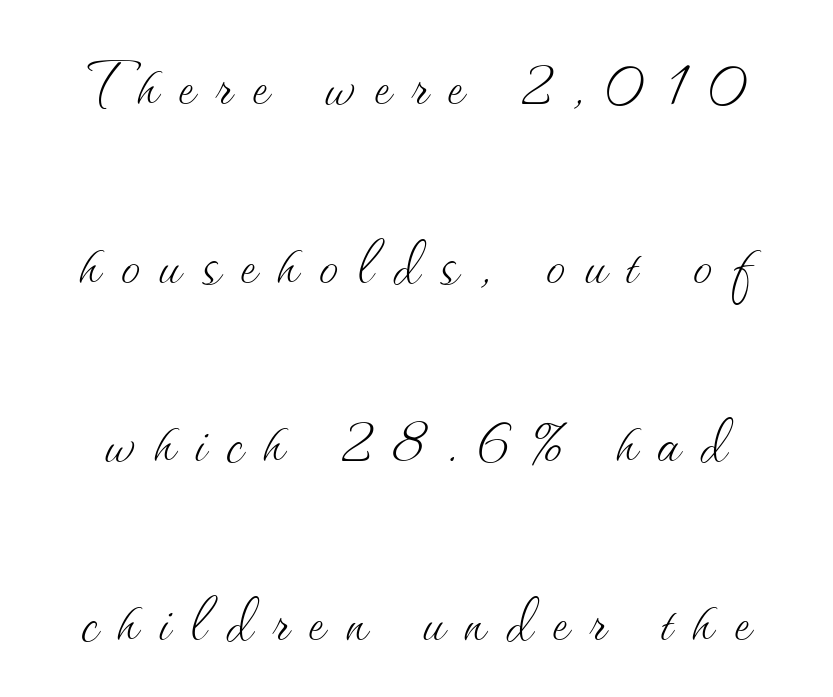
The image shows 78 px thin type; set loose line spacing (2.29x), unusually wide letter spacing (+0.26 em), not underlined; medium stroke contrast and a small x-height.
